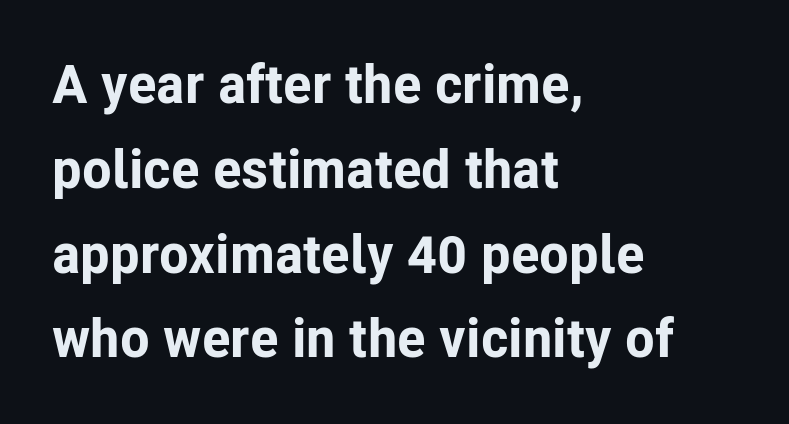
The image shows 54 px bold sans-serif type, upright; set left-aligned, normal line spacing (1.57x), normal letter spacing, not underlined; low stroke contrast and a medium x-height.
